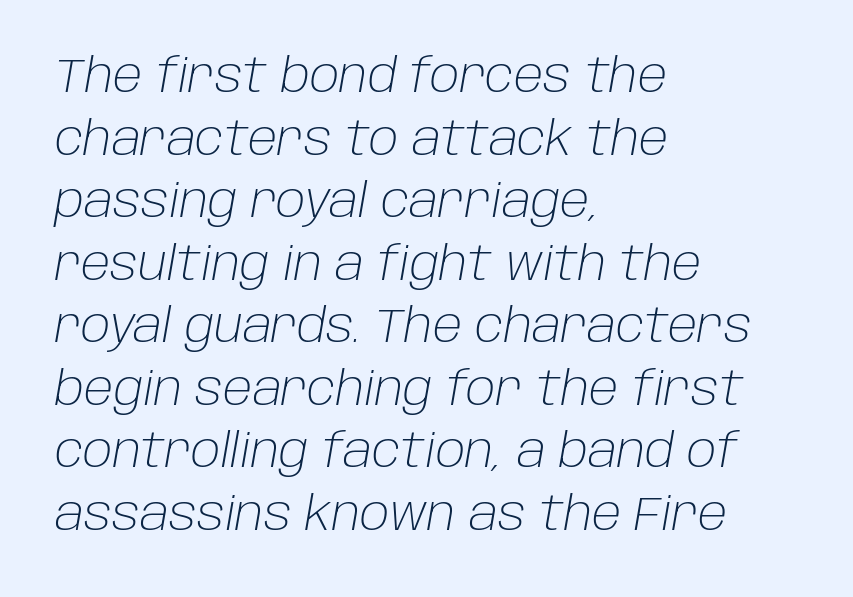
The image shows 46 px light type, italic (leaning right); set left-aligned, normal line spacing (1.36x), normal letter spacing, not underlined; low stroke contrast and a large x-height.
